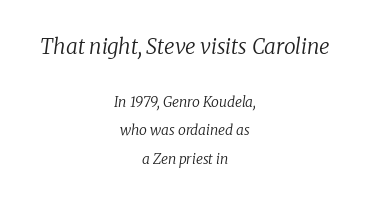
The lines are quadded center. Slanted lettering throughout. A clean baseline with only descenders dipping below it. How are the letters spaced? Ordinarily, with no added tracking. The block of text is sparse from top to bottom, with ample space between rows.
